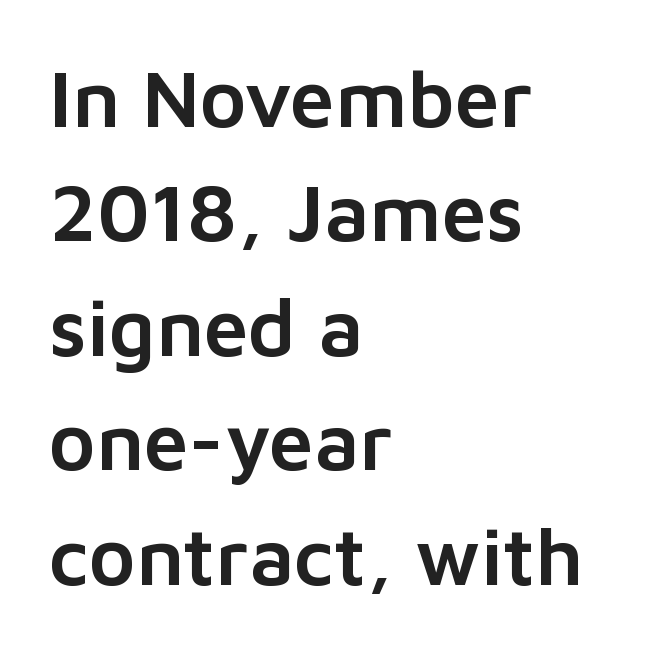
The image shows 80 px sans-serif type, upright; set left-aligned, normal line spacing (1.43x), normal letter spacing, not underlined; low stroke contrast and a medium x-height.
